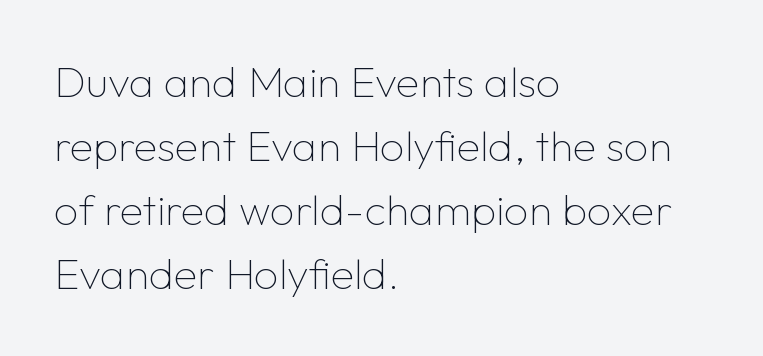
{"serif": "no", "italic": "no", "bold": "no", "weight": "thin", "width": "normal", "stroke_contrast": "low", "x_height": "medium", "monospaced": "no", "underline": "no", "align": "left", "line_spacing": "normal", "line_spacing_ratio": 1.49, "letter_spacing": "normal", "letter_spacing_em": 0.0, "glyph_px": 43}
